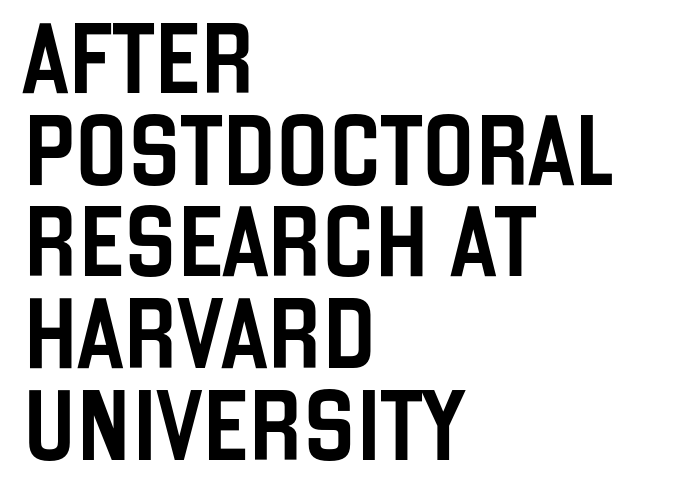
The image shows 70 px condensed sans-serif type, upright; set left-aligned, normal line spacing (1.31x), normal letter spacing, not underlined; low stroke contrast and a large x-height.
